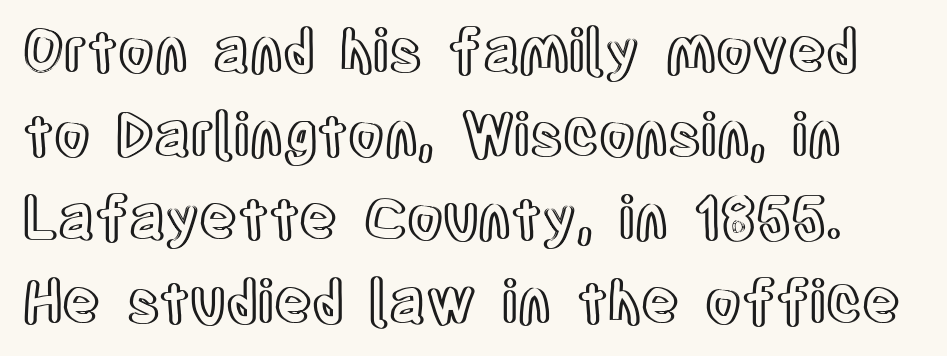
{"italic": "no", "width": "condensed", "x_height": "large", "monospaced": "no", "underline": "no", "line_spacing": "normal", "line_spacing_ratio": 1.44, "letter_spacing": "normal", "letter_spacing_em": 0.0, "glyph_px": 58}
